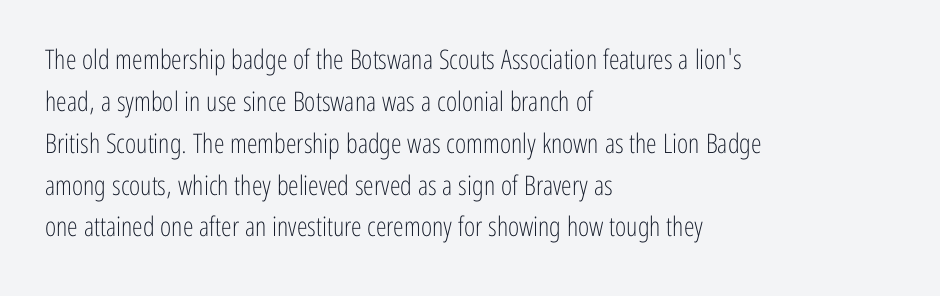
Anything drawn beneath the words? Only blank space. Each word holds together tightly as a unit, with standard inter-letter gaps. Each stroke keeps to a modest, everyday thickness or less. Normally led — the rows are evenly, conventionally spaced. In CSS terms this would be text-align: left. Does the lettering tilt? It doesn't — this is upright.
